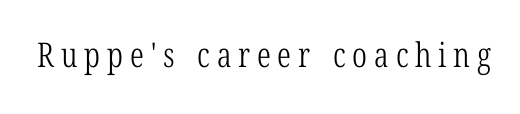
A typesetter would call this proportional, since set widths differ per character. Just letters on the line, the space beneath them empty. Font category for this specimen: serif. The typesetting does not lean heavy: it is not bold.
